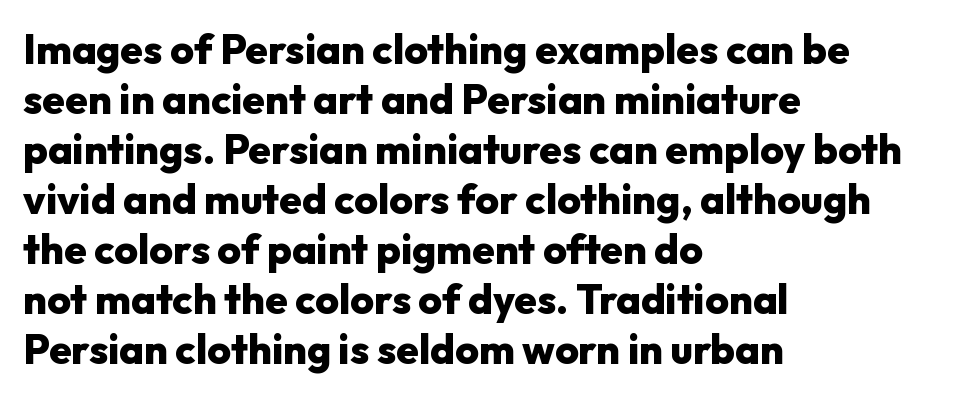
The image shows 41 px heavy sans-serif type, upright; set left-aligned, line spacing 1.22x, normal letter spacing, not underlined; low stroke contrast and a medium x-height.
